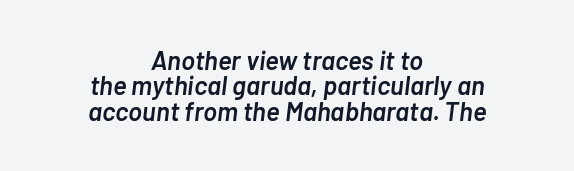
Rendered with sloped, italic letterforms. The paragraph shown floats in the horizontal middle. This sample trades vertical openness for compactness between lines. The typesetting leans somewhat heavy: a semibold.
